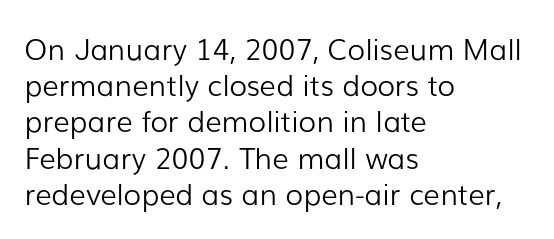
The image shows 29 px light sans-serif type, upright; set left-aligned, normal line spacing (1.25x), normal letter spacing, not underlined; low stroke contrast and a medium x-height.
